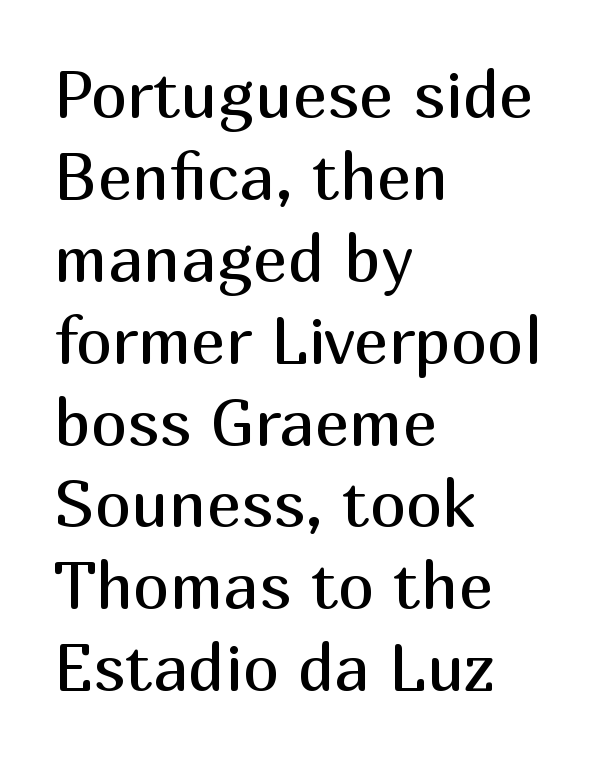
The image shows 65 px regular-weight sans-serif type, upright; set left-aligned, normal line spacing (1.26x), normal letter spacing, not underlined; medium stroke contrast and a medium x-height.
